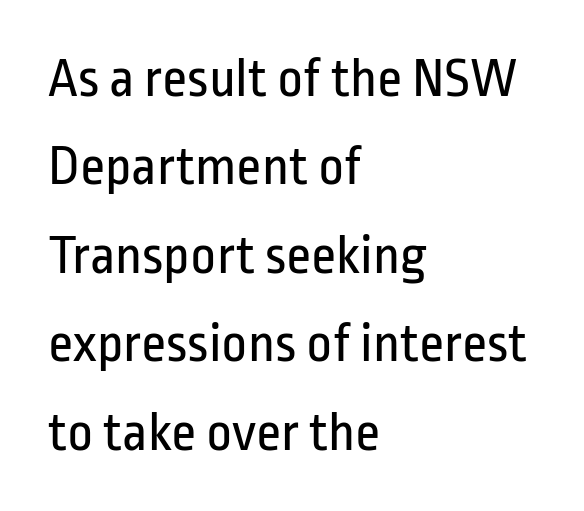
The image shows 56 px regular-weight, condensed sans-serif type, upright; set left-aligned, normal line spacing (1.58x), normal letter spacing, not underlined; low stroke contrast and a medium x-height.
